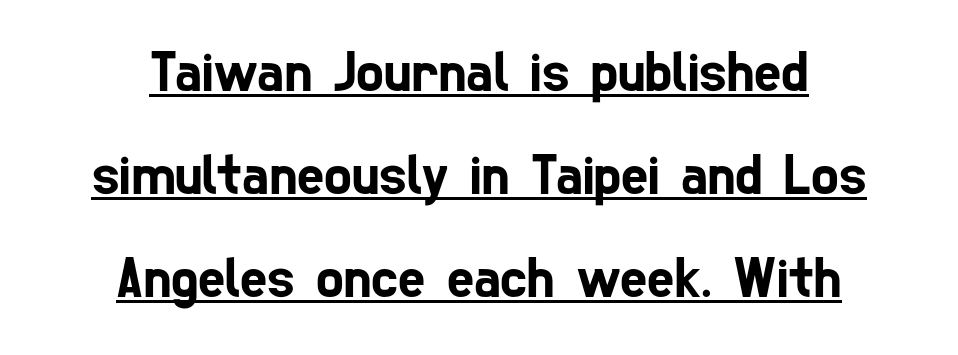
The sample's only ornament is a line tracing under the words. Short and long lines alike share a common midpoint. This sample has the flowing, uneven cadence of proportional lettering. The font family rendered here belongs to the sans-serif group. Glyph-to-glyph distance matches everyday printed text.
